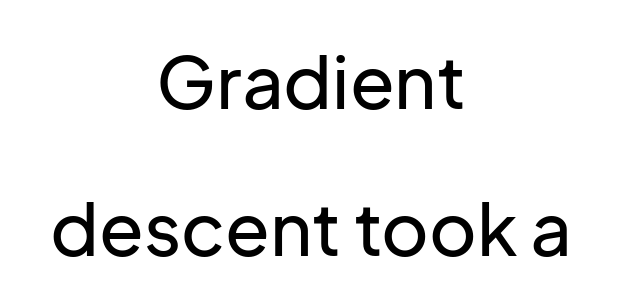
Check the space under the baseline: it is left empty. Layout note: lines centered. The passage shown stacks its lines with a broad gap. Letterform terminals end flat and unadorned throughout the passage. Short note: letters normally spaced. Characters remain perfectly vertical along every line.
